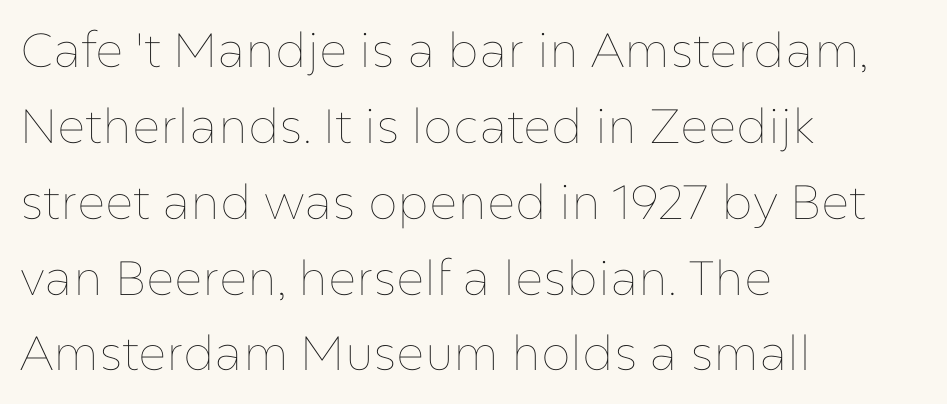
Q: Is the text bold? A: No.
Q: Is the text italic (slanted)? A: No, it is upright.
Q: Is the text underlined? A: No.
Q: How is the paragraph aligned? A: Left-aligned.
Q: Is the spacing between letters normal or unusually wide? A: Normal.
Q: Is the spacing between lines tight, normal or loose? A: Normal.
Q: Width (condensed, normal, or wide)? A: Normal.
Q: Stroke contrast? A: Low.
Q: x-height? A: Medium.
Q: Monospaced? A: No.
